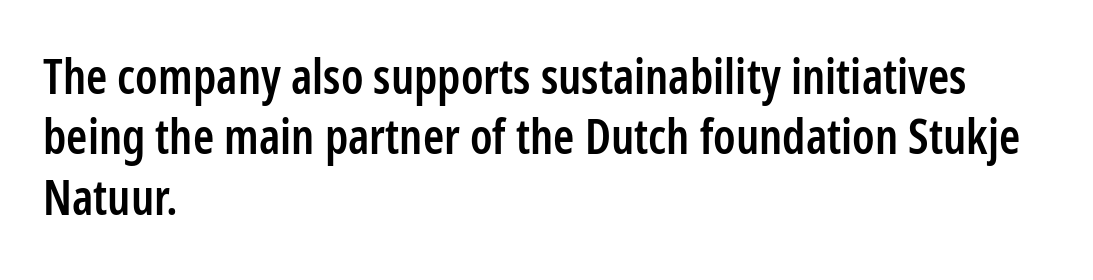
The passage is arranged the way most books set body copy — flush left. Students, note that the glyphs here touch the page at normal intervals. Baseline-to-baseline distance is the conventional proportion of letter height. Nope, not italic — everything's standing straight.
